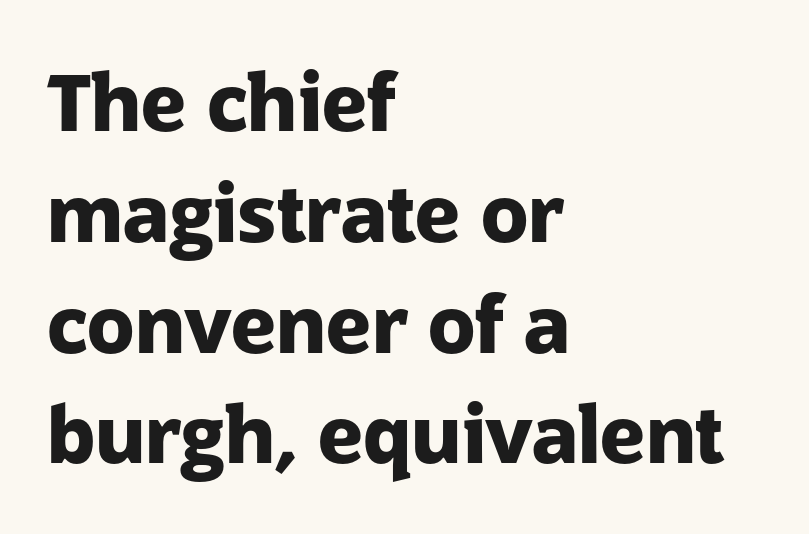
Q: Is the text bold? A: Yes.
Q: Is the text italic (slanted)? A: No, it is upright.
Q: Is the typeface a serif or a sans-serif typeface? A: Sans-serif.
Q: Is the text underlined? A: No.
Q: How is the paragraph aligned? A: Left-aligned.
Q: Is the spacing between letters normal or unusually wide? A: Normal.
Q: Is the spacing between lines tight, normal or loose? A: Normal.
Q: Width (condensed, normal, or wide)? A: Normal.
Q: Stroke contrast? A: Low.
Q: x-height? A: Medium.
Q: Monospaced? A: No.
